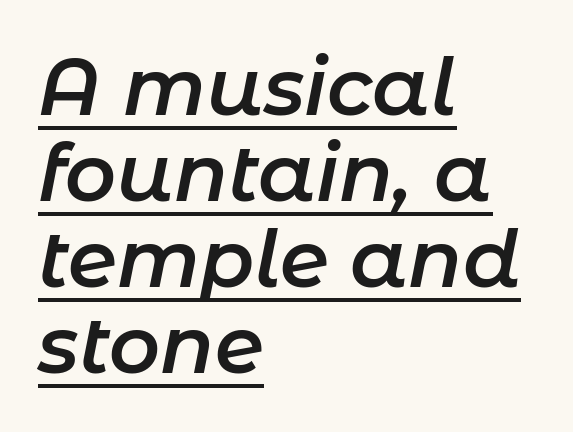
Q: Is the text bold? A: Semi-bold.
Q: Is the text italic (slanted)? A: Yes, it leans right by about 11 degrees.
Q: Is the text underlined? A: Yes.
Q: How is the paragraph aligned? A: Left-aligned.
Q: Is the spacing between letters normal or unusually wide? A: Normal.
Q: Is the spacing between lines tight, normal or loose? A: Tight.
Q: Width (condensed, normal, or wide)? A: Normal.
Q: Stroke contrast? A: Low.
Q: x-height? A: Medium.
Q: Monospaced? A: No.
